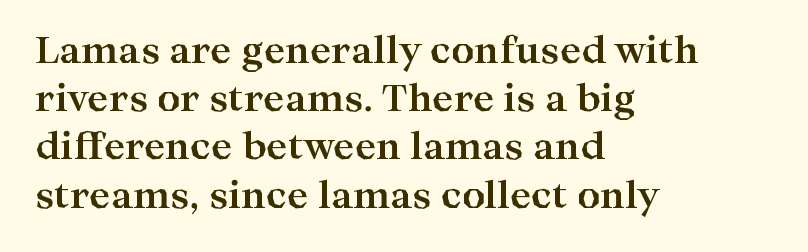
Q: Is the text bold? A: Yes.
Q: Is the text italic (slanted)? A: No, it is upright.
Q: Is the typeface a serif or a sans-serif typeface? A: Serif.
Q: Is the text underlined? A: No.
Q: How is the paragraph aligned? A: Left-aligned.
Q: Is the spacing between letters normal or unusually wide? A: Normal.
Q: Is the spacing between lines tight, normal or loose? A: Normal.
Q: Width (condensed, normal, or wide)? A: Wide.
Q: Stroke contrast? A: High.
Q: x-height? A: Medium.
Q: Monospaced? A: No.
